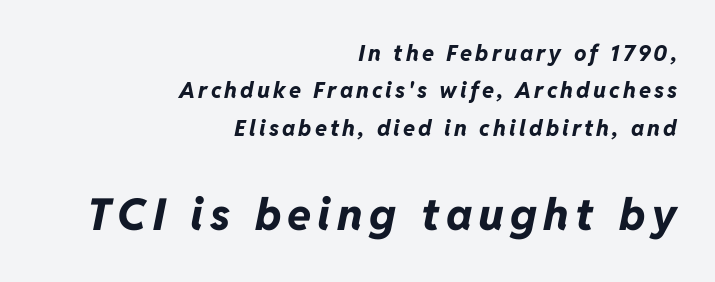
Has an underline been added? It has not. These lines sit exactly where default settings would place them. Proportional: the letters do not fall into vertical columns. Is the type bold? Yes — the strokes are clearly thick and heavy.
